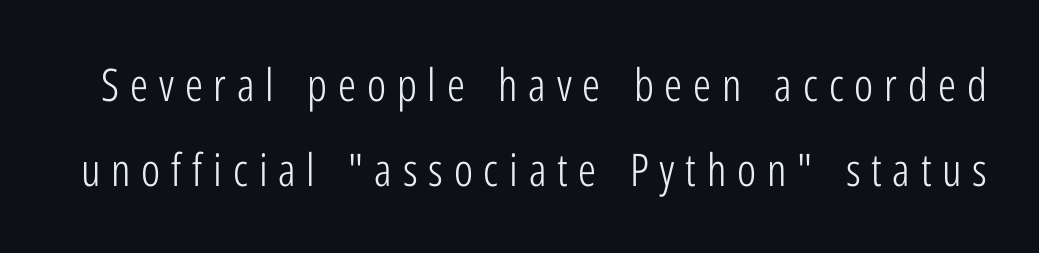
The image shows 45 px light, condensed sans-serif type, upright; set line spacing 1.89x, unusually wide letter spacing (+0.24 em), not underlined; low stroke contrast and a medium x-height.
